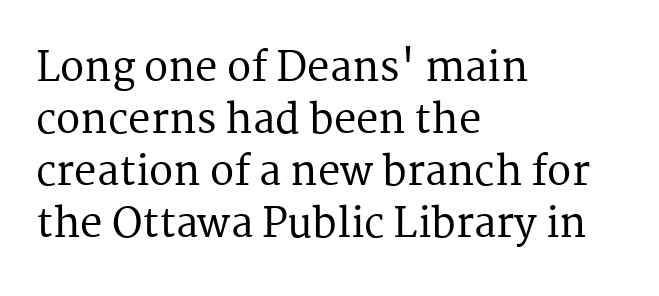
{"serif": "yes", "italic": "no", "width": "normal", "stroke_contrast": "medium", "x_height": "medium", "monospaced": "no", "underline": "no", "align": "left", "line_spacing": "normal", "line_spacing_ratio": 1.3, "letter_spacing": "normal", "letter_spacing_em": 0.0, "glyph_px": 40}
